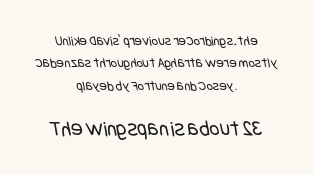
Q: Is the text bold? A: No.
Q: Is the text underlined? A: No.
Q: How is the paragraph aligned? A: Centered.
Q: Is the spacing between letters normal or unusually wide? A: Normal.
Q: Is the spacing between lines tight, normal or loose? A: Normal.
Q: Which block of text is set in a larger size, the first (top) or the second (bottom)? A: The second (bottom) one.
